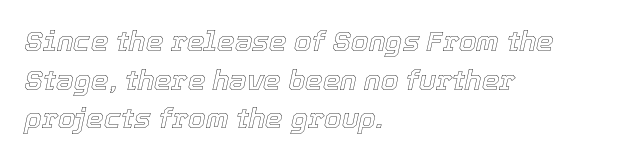
{"italic": "yes", "lean": "right", "slant_degrees": 12, "width": "normal", "x_height": "medium", "monospaced": "no", "underline": "no", "align": "left", "line_spacing": "normal", "line_spacing_ratio": 1.38, "letter_spacing": "normal", "letter_spacing_em": 0.0, "glyph_px": 28}
